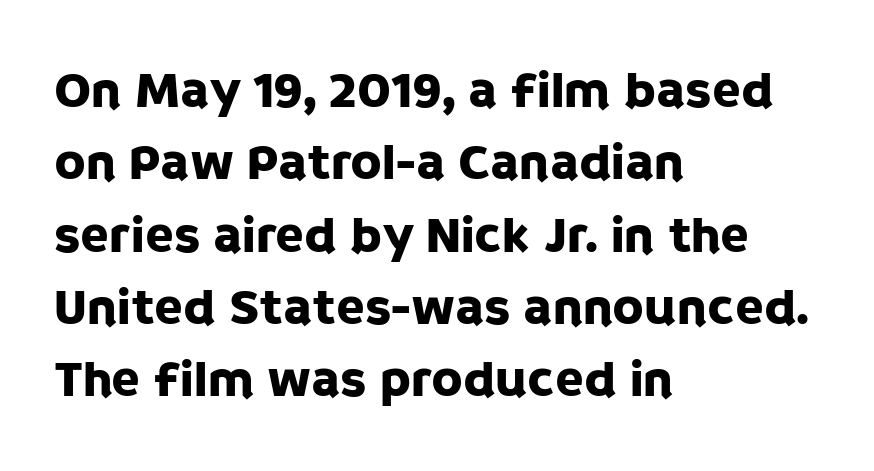
Q: Is the text italic (slanted)? A: No, it is upright.
Q: Is the typeface a serif or a sans-serif typeface? A: Sans-serif.
Q: Is the text underlined? A: No.
Q: How is the paragraph aligned? A: Left-aligned.
Q: Is the spacing between letters normal or unusually wide? A: Normal.
Q: Is the spacing between lines tight, normal or loose? A: Normal.
Q: Width (condensed, normal, or wide)? A: Normal.
Q: Stroke contrast? A: Low.
Q: x-height? A: Large.
Q: Monospaced? A: No.
